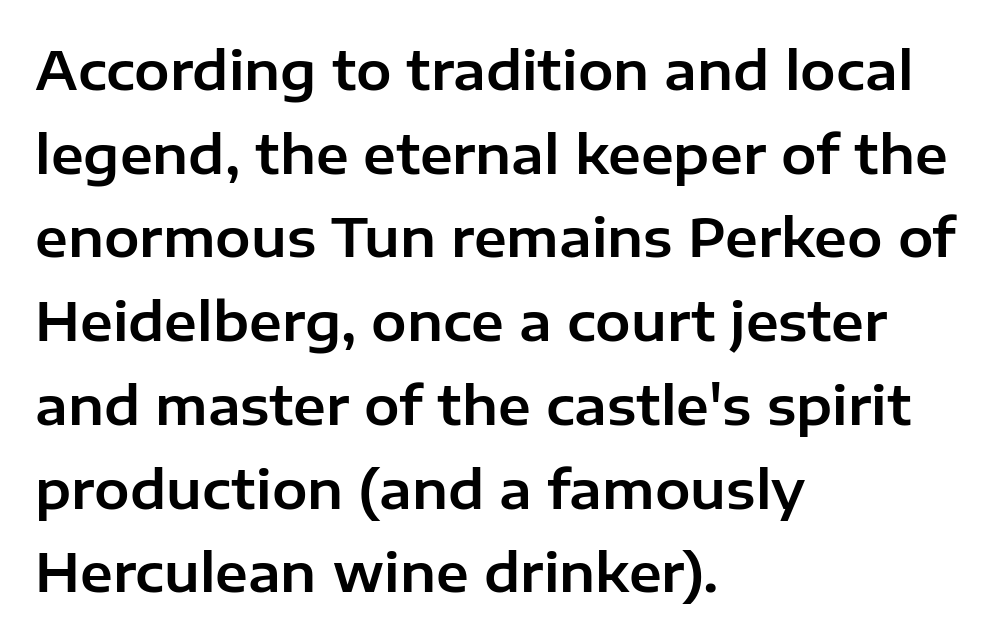
The image shows 53 px sans-serif type, upright; set left-aligned, normal line spacing (1.58x), normal letter spacing, not underlined; low stroke contrast and a medium x-height.
